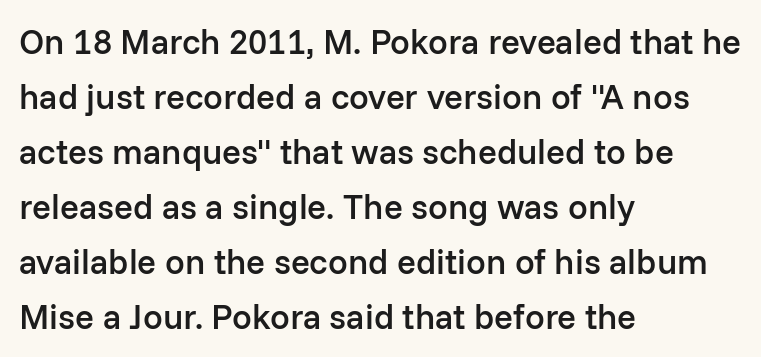
Q: Is the text bold? A: Semi-bold.
Q: Is the text italic (slanted)? A: No, it is upright.
Q: Is the typeface a serif or a sans-serif typeface? A: Sans-serif.
Q: Is the text underlined? A: No.
Q: How is the paragraph aligned? A: Left-aligned.
Q: Is the spacing between letters normal or unusually wide? A: Normal.
Q: Is the spacing between lines tight, normal or loose? A: Normal.
Q: Width (condensed, normal, or wide)? A: Normal.
Q: Stroke contrast? A: Low.
Q: x-height? A: Medium.
Q: Monospaced? A: No.
